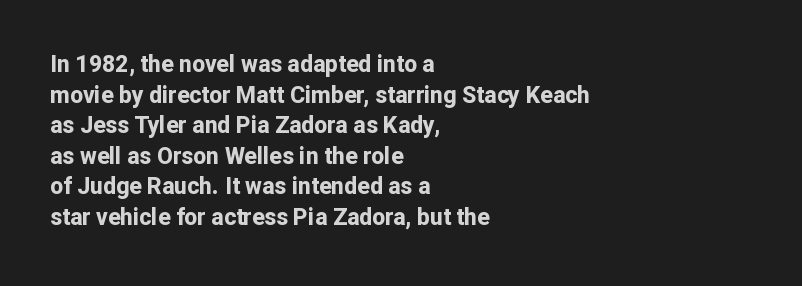
Q: Is the text bold? A: Yes.
Q: Is the text italic (slanted)? A: No, it is upright.
Q: Is the text underlined? A: No.
Q: How is the paragraph aligned? A: Left-aligned.
Q: Is the spacing between letters normal or unusually wide? A: Normal.
Q: Is the spacing between lines tight, normal or loose? A: Normal.
